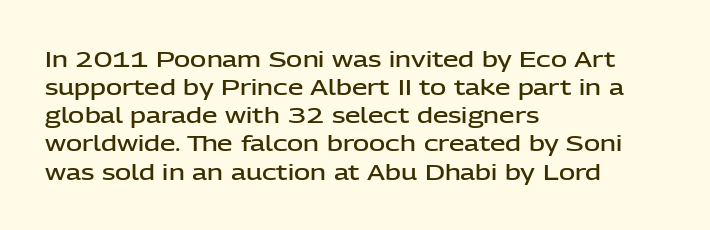
{"italic": "no", "bold": "semi", "underline": "no", "align": "left", "line_spacing": "normal", "line_spacing_ratio": 1.28, "letter_spacing": "normal", "letter_spacing_em": 0.0, "glyph_px": 22}
